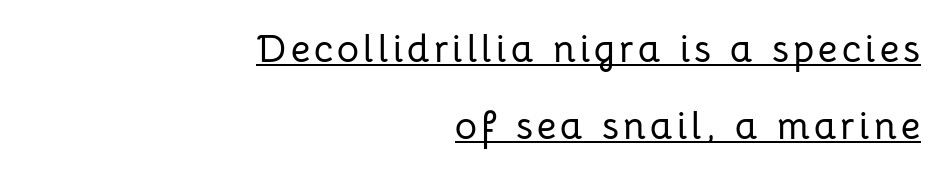
Q: Is the text italic (slanted)? A: No, it is upright.
Q: Is the typeface a serif or a sans-serif typeface? A: Sans-serif.
Q: Is the text underlined? A: Yes.
Q: How is the paragraph aligned? A: Right-aligned.
Q: Is the spacing between lines tight, normal or loose? A: Loose.
Q: Width (condensed, normal, or wide)? A: Normal.
Q: Stroke contrast? A: Low.
Q: x-height? A: Medium.
Q: Monospaced? A: No.
